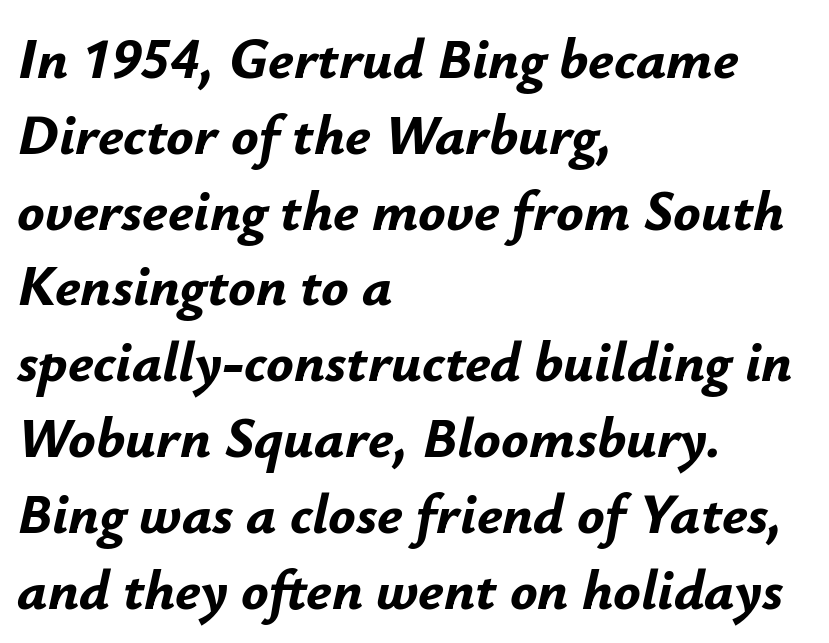
{"italic": "yes", "lean": "right", "slant_degrees": 12, "bold": "yes", "weight": "bold", "width": "normal", "stroke_contrast": "low", "x_height": "small", "monospaced": "no", "underline": "no", "align": "left", "line_spacing": "normal", "line_spacing_ratio": 1.33, "letter_spacing": "normal", "letter_spacing_em": 0.0, "glyph_px": 57}
